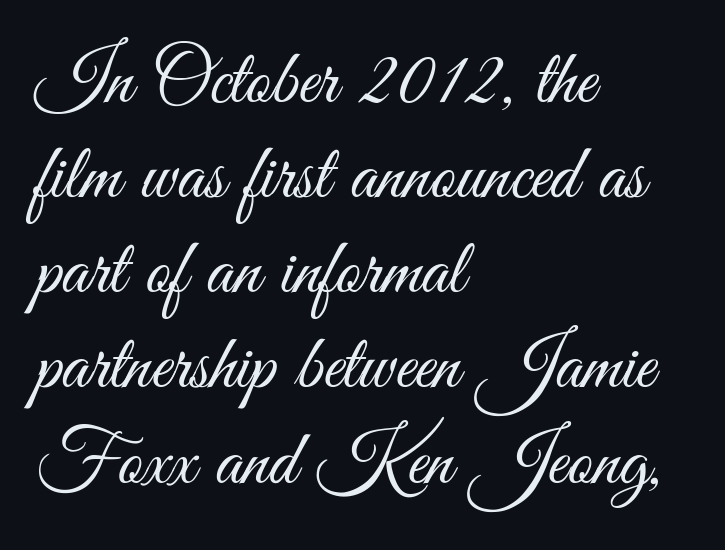
Q: Is the text bold? A: No.
Q: Is the text italic (slanted)? A: Yes.
Q: Is the typeface a serif or a sans-serif typeface? A: Sans-serif.
Q: Is the text underlined? A: No.
Q: How is the paragraph aligned? A: Left-aligned.
Q: Is the spacing between letters normal or unusually wide? A: Normal.
Q: Width (condensed, normal, or wide)? A: Condensed.
Q: Stroke contrast? A: Medium.
Q: x-height? A: Small.
Q: Monospaced? A: No.
